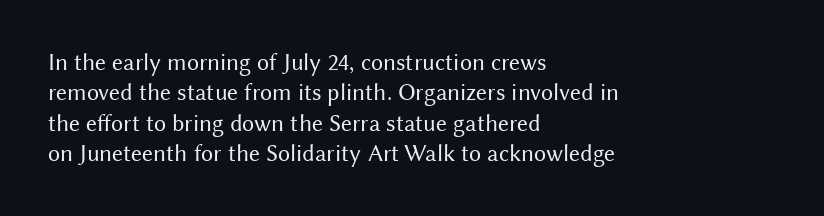
The type sits square on the baseline with zero lean. Only glyphs here, with clear space below each row. This sample is left-justified, so line endings fall wherever the words run out. Nothing unusual about the tracking: characters are spaced as the font intends. No extra ink here — the face is not bold.
